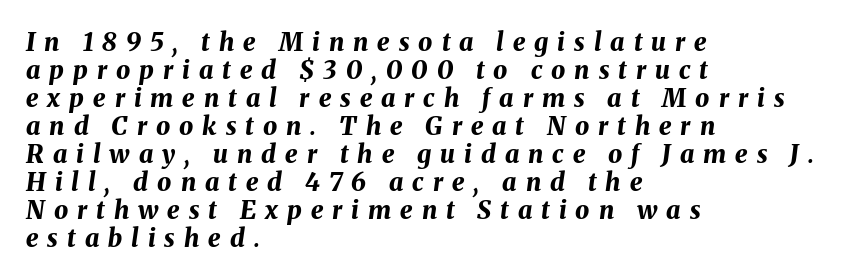
Compared with typical paragraphs, the rows here are closer together. Slanted lettering throughout. There is plenty of visible air inserted between adjacent glyphs. Line beginnings align vertically; line endings do not. Beneath every word, the page is bare. Heavy-handed strokes throughout: this text is bold.
